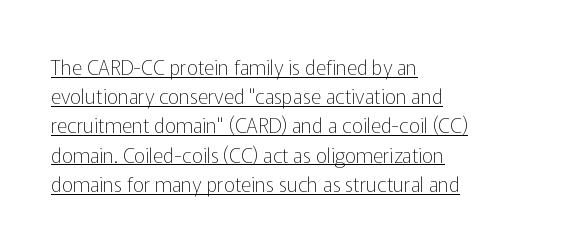
Q: Is the text bold? A: No.
Q: Is the text italic (slanted)? A: No, it is upright.
Q: Is the text underlined? A: Yes.
Q: How is the paragraph aligned? A: Left-aligned.
Q: Is the spacing between letters normal or unusually wide? A: Normal.
Q: Is the spacing between lines tight, normal or loose? A: Normal.
